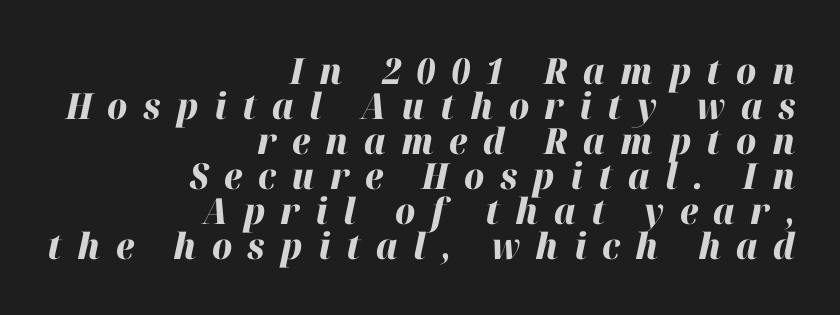
{"italic": "yes", "lean": "right", "slant_degrees": 12, "bold": "yes", "weight": "heavy", "width": "normal", "stroke_contrast": "high", "x_height": "medium", "monospaced": "no", "underline": "no", "align": "right", "line_spacing": "tight", "line_spacing_ratio": 0.97, "letter_spacing": "wide", "letter_spacing_em": 0.43, "glyph_px": 36}
